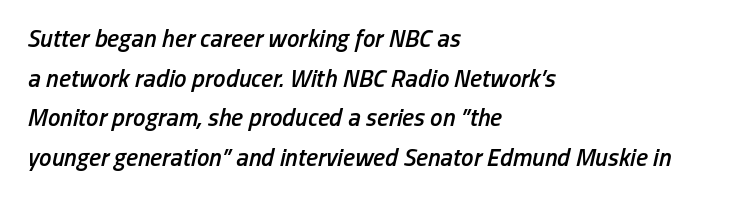
Stroke thickness is moderately raised; the sample reads as semibold. Interline gaps are of average width in this sample. The space beneath each line is pristine and unruled. Is the block centered? No — it sits flush against the left margin. Is the type slanted? Yes — the strokes lean at a clear angle. Characters follow at the spacing the type designer built in.
